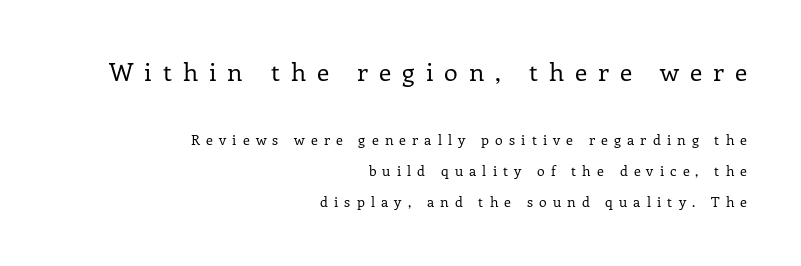
The specimen omits any rule beneath the text block's lines. Vertical strokes here are truly vertical. Notice the wide empty band between every row — that's loose leading. Is the stroke heavy? The answer is a plain regular-or-lighter. Loose tracking; the words dissolve into strings of separated letters.
